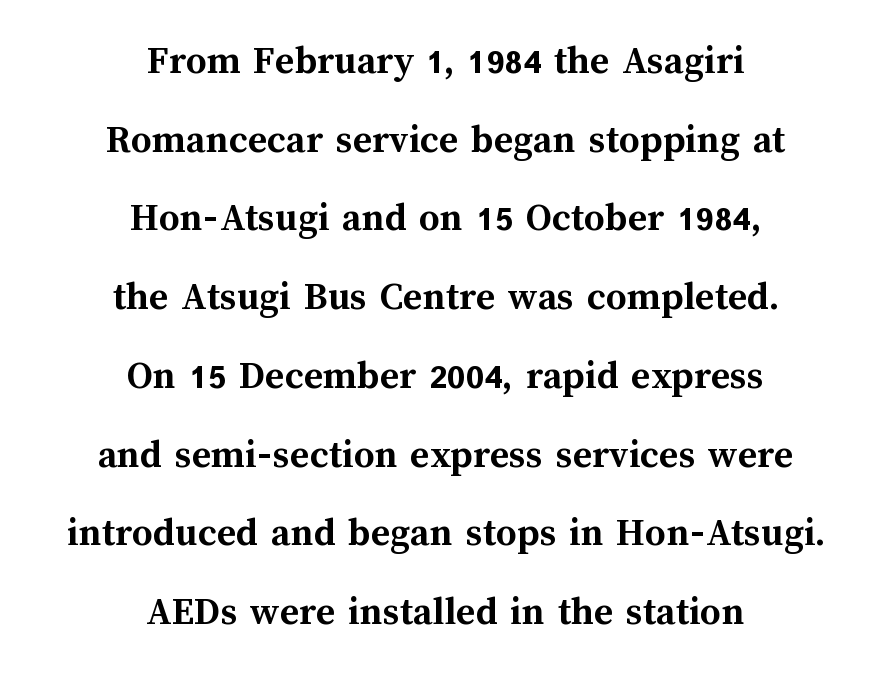
{"italic": "no", "bold": "yes", "weight": "semibold", "width": "normal", "stroke_contrast": "medium", "x_height": "medium", "monospaced": "no", "underline": "no", "align": "center", "line_spacing": "loose", "line_spacing_ratio": 1.92, "letter_spacing": "normal", "letter_spacing_em": 0.0, "glyph_px": 41}
